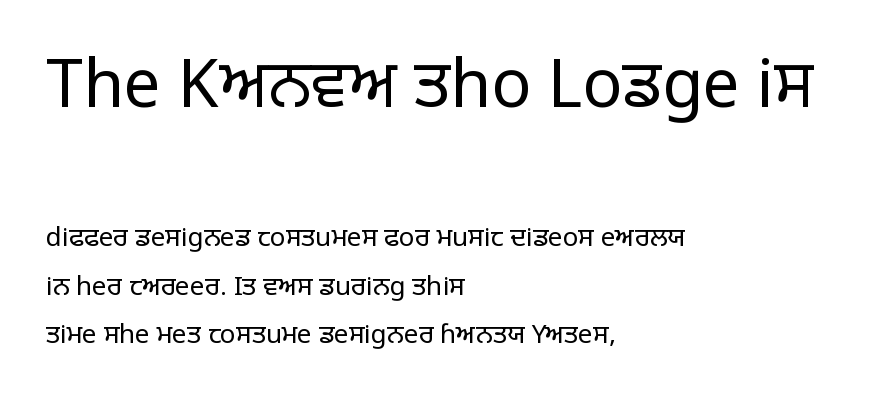
Q: Is the text bold? A: No.
Q: Is the text italic (slanted)? A: No, it is upright.
Q: Is the typeface a serif or a sans-serif typeface? A: Sans-serif.
Q: Is the text underlined? A: No.
Q: How is the paragraph aligned? A: Left-aligned.
Q: Is the spacing between letters normal or unusually wide? A: Normal.
Q: Which block of text is set in a larger size, the first (top) or the second (bottom)? A: The first (top) one.
Q: Width (condensed, normal, or wide)? A: Normal.
Q: Stroke contrast? A: Low.
Q: x-height? A: Large.
Q: Monospaced? A: No.
